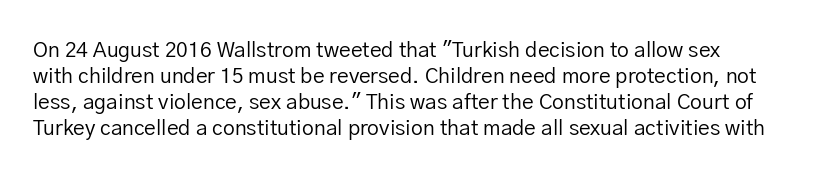
The image shows 21 px text type, upright; set line spacing 1.24x, normal letter spacing, not underlined.
